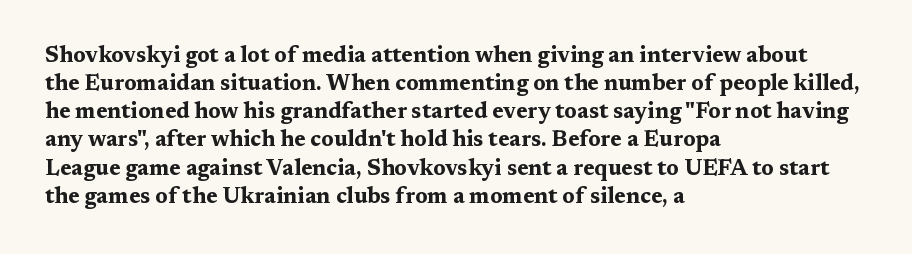
The passage is arranged the way most books set body copy — flush left. No word sits above an underline. Nobody touched the tracking dial on this one. Stroke thickness is high; the sample reads as a true bold.
